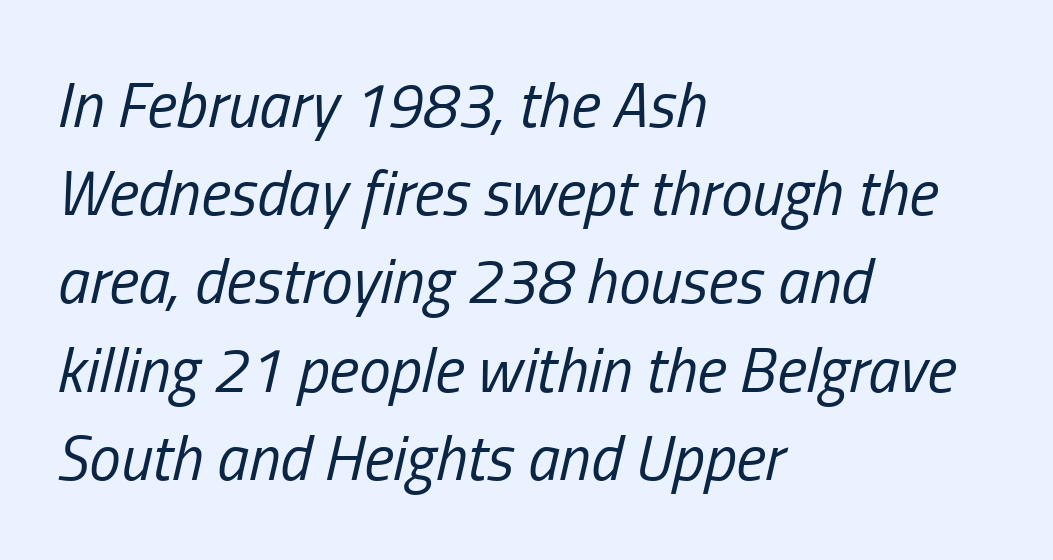
The lettering tilts uniformly, giving the passage an italic look. The letters advance in unequal steps, a hallmark of proportional type. The compositor pushed each line to the left boundary. Is the stroke heavy? The answer is a plain regular-or-lighter. Each new line begins a customary step beneath the previous one.
